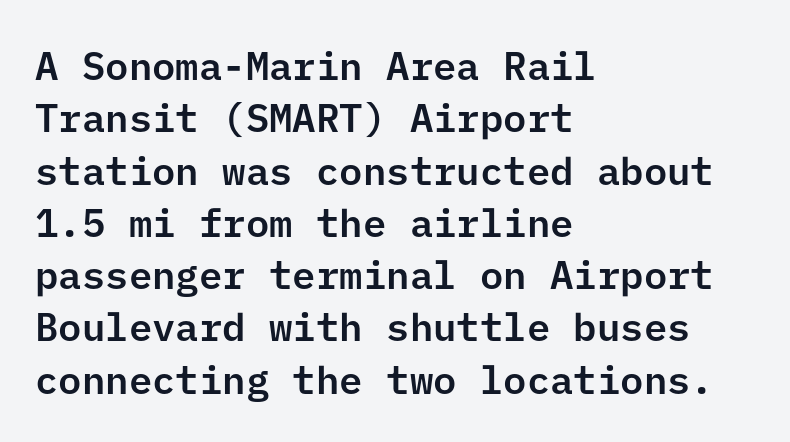
Q: Is the text italic (slanted)? A: No, it is upright.
Q: Is the typeface a serif or a sans-serif typeface? A: Sans-serif.
Q: Is the text underlined? A: No.
Q: How is the paragraph aligned? A: Left-aligned.
Q: Is the spacing between letters normal or unusually wide? A: Normal.
Q: Is the spacing between lines tight, normal or loose? A: Normal.
Q: Width (condensed, normal, or wide)? A: Normal.
Q: Stroke contrast? A: Low.
Q: x-height? A: Medium.
